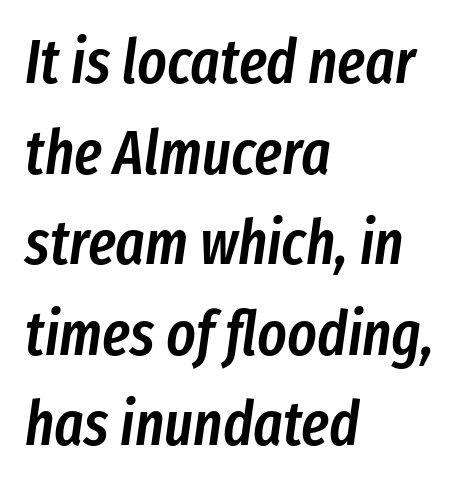
Q: Is the text bold? A: Semi-bold.
Q: Is the text italic (slanted)? A: Yes, it leans right by about 8 degrees.
Q: Is the text underlined? A: No.
Q: How is the paragraph aligned? A: Left-aligned.
Q: Is the spacing between letters normal or unusually wide? A: Normal.
Q: Is the spacing between lines tight, normal or loose? A: Normal.
Q: Width (condensed, normal, or wide)? A: Condensed.
Q: Stroke contrast? A: Low.
Q: x-height? A: Medium.
Q: Monospaced? A: No.
